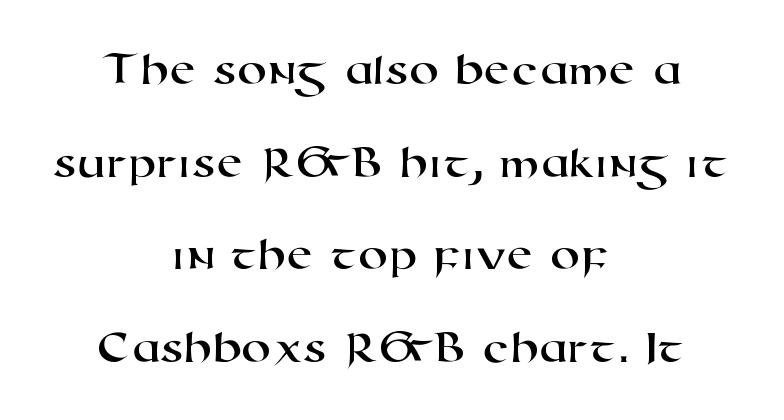
{"serif": "no", "width": "wide", "stroke_contrast": "high", "x_height": "medium", "monospaced": "no", "underline": "no", "align": "center", "line_spacing": "loose", "line_spacing_ratio": 1.93, "letter_spacing": "normal", "letter_spacing_em": 0.0, "glyph_px": 48}
